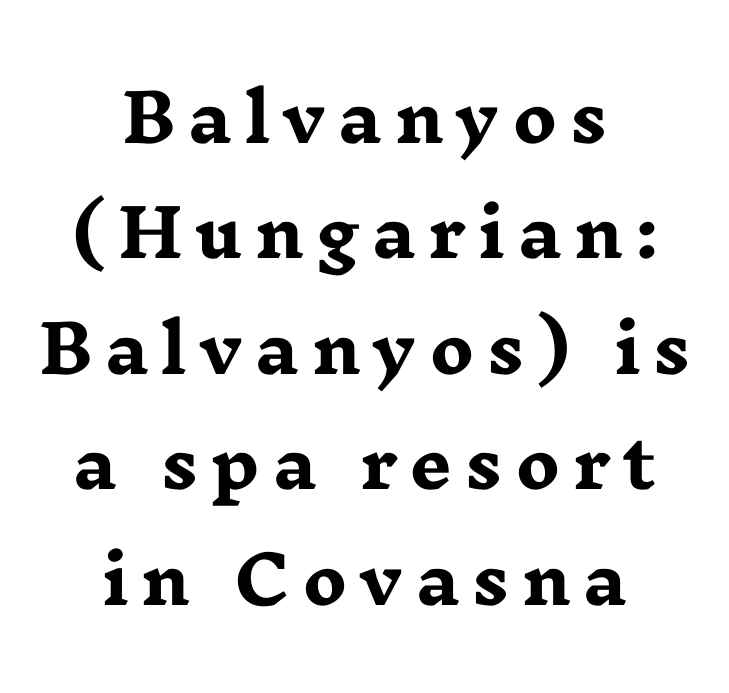
Q: Is the text bold? A: Yes.
Q: Is the text italic (slanted)? A: No, it is upright.
Q: Is the typeface a serif or a sans-serif typeface? A: Serif.
Q: Is the text underlined? A: No.
Q: How is the paragraph aligned? A: Centered.
Q: Width (condensed, normal, or wide)? A: Wide.
Q: Stroke contrast? A: Low.
Q: x-height? A: Medium.
Q: Monospaced? A: No.
